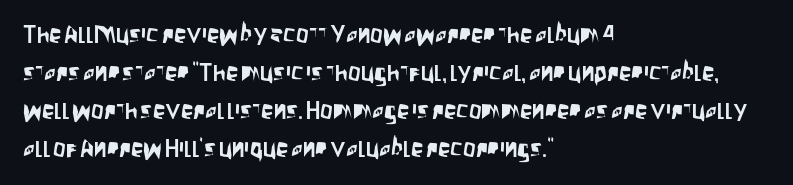
Q: Is the text italic (slanted)? A: No, it is upright.
Q: Is the text underlined? A: No.
Q: How is the paragraph aligned? A: Left-aligned.
Q: Is the spacing between letters normal or unusually wide? A: Normal.
Q: Is the spacing between lines tight, normal or loose? A: Normal.
